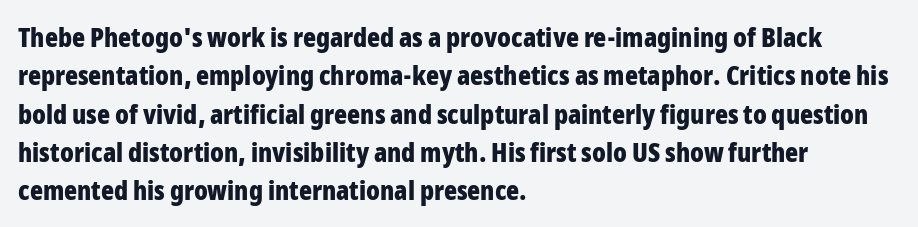
Q: Is the text bold? A: Yes.
Q: Is the text italic (slanted)? A: No, it is upright.
Q: Is the text underlined? A: No.
Q: How is the paragraph aligned? A: Left-aligned.
Q: Is the spacing between letters normal or unusually wide? A: Normal.
Q: Is the spacing between lines tight, normal or loose? A: Normal.
